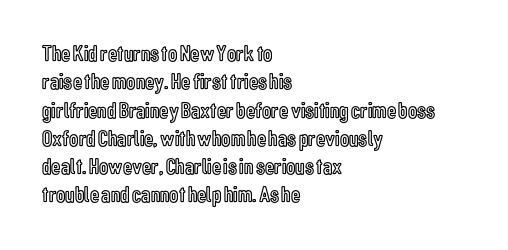
One-word summary of the alignment: left. These lines keep a tight, regular rhythm from letter to letter. Letters rest on an invisible, unmarked baseline. In terms of posture, this sample is upright.
